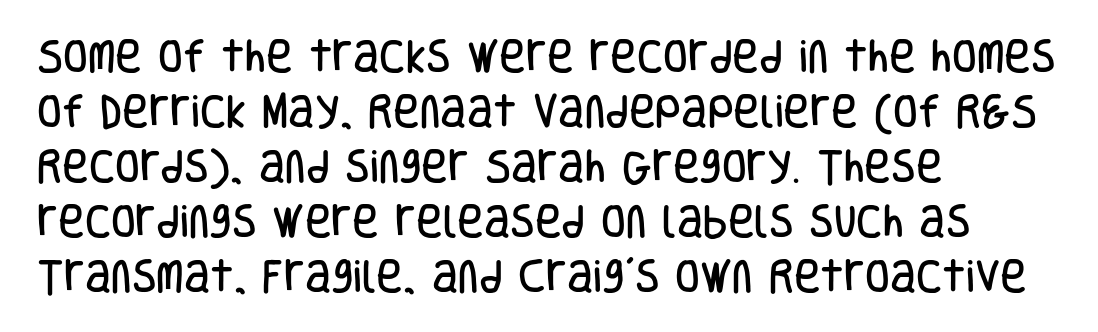
{"serif": "no", "italic": "no", "width": "condensed", "stroke_contrast": "low", "x_height": "large", "monospaced": "no", "underline": "no", "align": "left", "line_spacing": "normal", "line_spacing_ratio": 1.53, "letter_spacing": "normal", "letter_spacing_em": 0.0, "glyph_px": 36}
